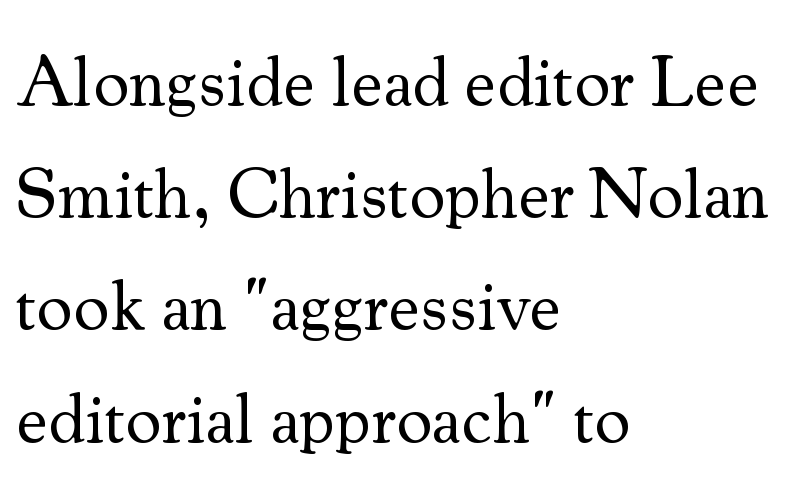
Style check: upright. Check under the words: just untouched page. Stroke mass is kept to a normal reading level or below. Glyph-to-glyph distance matches everyday printed text. The typesetter chose a ragged-right arrangement here. These lines are rendered in a variable-pitch font.
